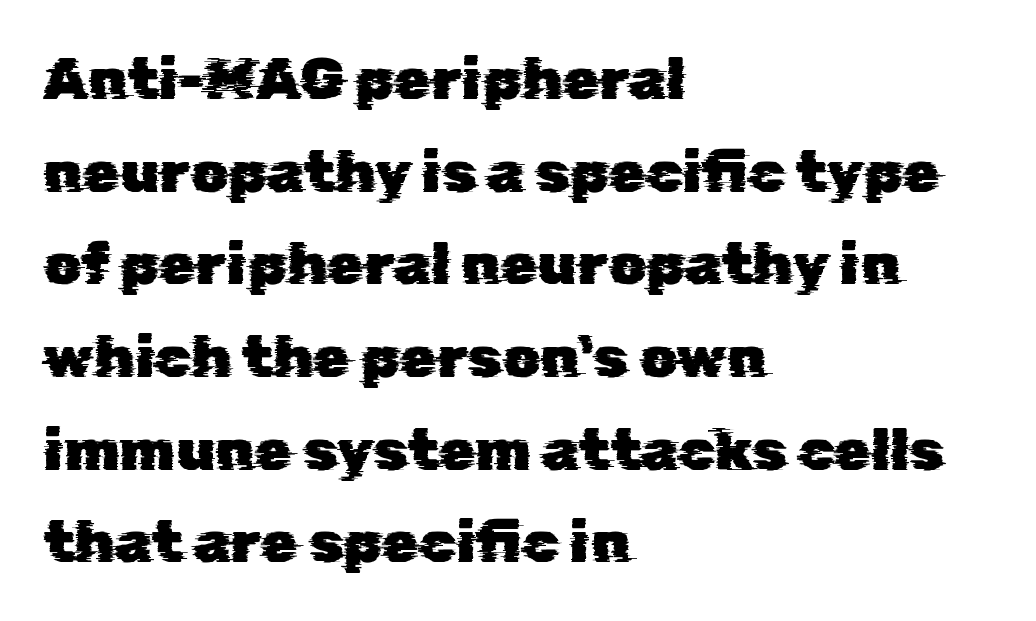
A student would call this left alignment; a typographer would say flush left, rag right. Only glyphs here, with clear space below each row. Classification — sans serif. Varying glyph widths throughout — classic text-font behaviour. How would I describe the line gaps? Plain and ordinary.
